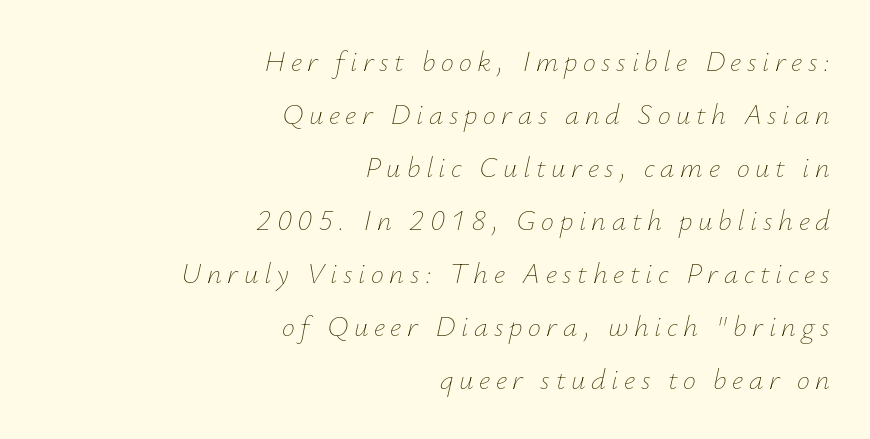
Bare-footed words on every line. The strokes are not fattened; the text isn't bold. The paragraph shown leans on its right margin. The whole block is typeset with a tilt. Note the varied advance widths — an 'i' is clearly narrower than an 'm'.
